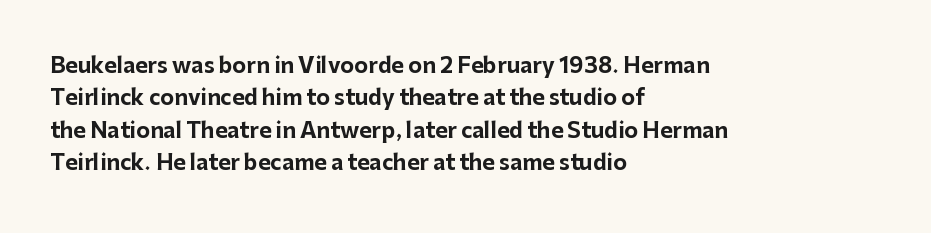
The image shows 21 px bold type, upright; set left-aligned, normal line spacing (1.54x), normal letter spacing, not underlined.
